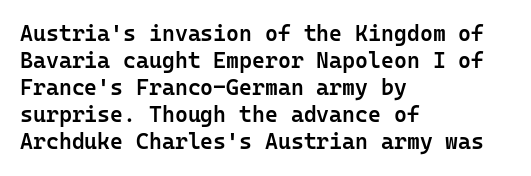
The image shows 22 px text type, upright; set left-aligned, line spacing 1.23x, normal letter spacing, not underlined.
